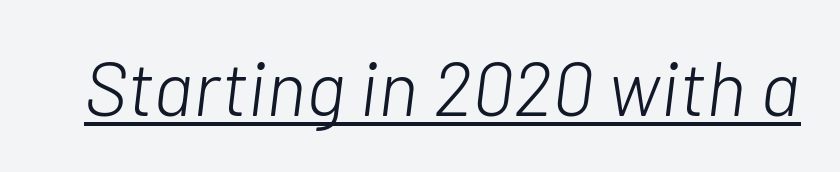
Q: Is the text bold? A: No.
Q: Is the text italic (slanted)? A: Yes, it leans right by about 7 degrees.
Q: Is the text underlined? A: Yes.
Q: Is the spacing between letters normal or unusually wide? A: Normal.
Q: Width (condensed, normal, or wide)? A: Normal.
Q: Stroke contrast? A: Low.
Q: x-height? A: Medium.
Q: Monospaced? A: No.
